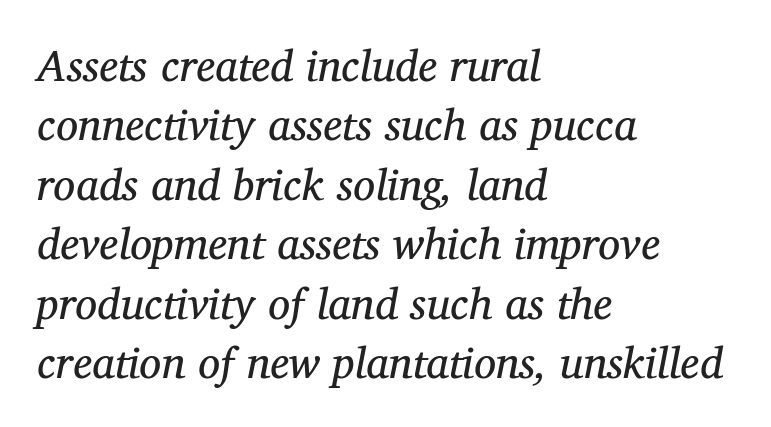
Q: Is the text bold? A: No.
Q: Is the text italic (slanted)? A: Yes, it leans right by about 12 degrees.
Q: Is the typeface a serif or a sans-serif typeface? A: Serif.
Q: Is the text underlined? A: No.
Q: How is the paragraph aligned? A: Left-aligned.
Q: Is the spacing between letters normal or unusually wide? A: Normal.
Q: Is the spacing between lines tight, normal or loose? A: Normal.
Q: Width (condensed, normal, or wide)? A: Normal.
Q: Stroke contrast? A: Medium.
Q: x-height? A: Medium.
Q: Monospaced? A: No.
